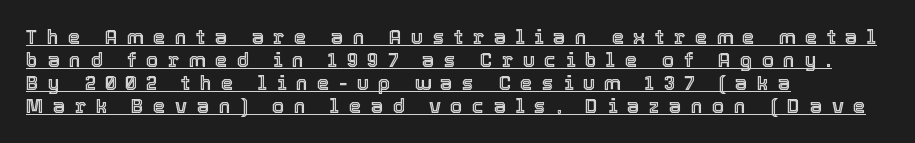
{"italic": "no", "underline": "yes", "align": "left", "line_spacing": "tight", "line_spacing_ratio": 1.15, "letter_spacing": "wide", "letter_spacing_em": 0.47, "glyph_px": 20}
